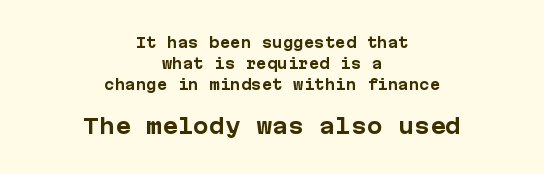
{"italic": "no", "bold": "yes", "underline": "no", "align": "center", "line_spacing": "normal", "line_spacing_ratio": 1.49, "letter_spacing": "normal", "letter_spacing_em": 0.0, "larger_block": "second", "size_ratio": 1.5, "glyph_px": 21}
